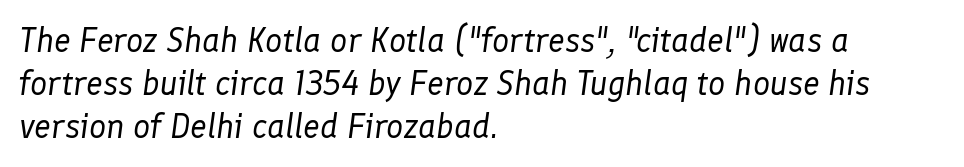
Observe the ordinary spacing: letters are neighbours, not strangers. Is there much room between lines? A standard amount, neither cramped nor airy. There's an unmistakable incline to the writing here. Nobody drew a line under any word here.
